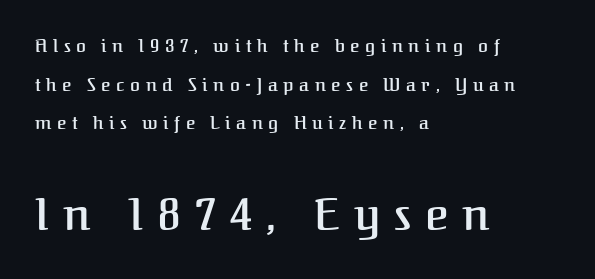
Q: Is the text bold? A: Semi-bold.
Q: Is the text italic (slanted)? A: No, it is upright.
Q: Is the typeface a serif or a sans-serif typeface? A: Serif.
Q: Is the text underlined? A: No.
Q: How is the paragraph aligned? A: Left-aligned.
Q: Is the spacing between letters normal or unusually wide? A: Unusually wide.
Q: Is the spacing between lines tight, normal or loose? A: Loose.
Q: Which block of text is set in a larger size, the first (top) or the second (bottom)? A: The second (bottom) one.
Q: Width (condensed, normal, or wide)? A: Normal.
Q: Stroke contrast? A: Medium.
Q: x-height? A: Medium.
Q: Monospaced? A: No.
